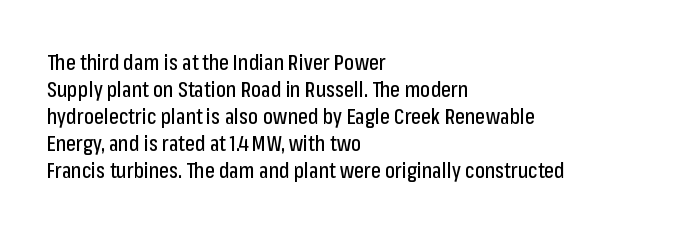
The letters stand straight up with perfectly vertical stems. Tracking here is standard; glyphs follow each other at the usual distance. Whoever set this chose a conventional vertical rhythm. The paragraph has a hard left edge and a soft right edge. Has an underline been added? It has not.
